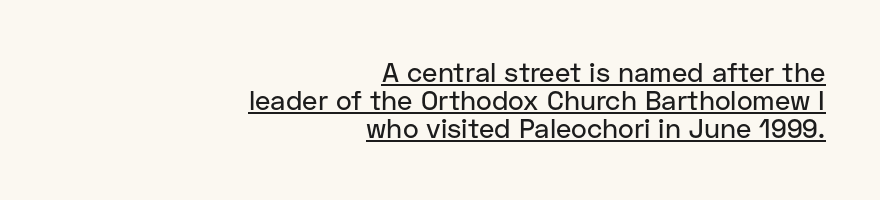
{"italic": "no", "underline": "yes", "align": "right", "line_spacing": "tight", "line_spacing_ratio": 1.04, "letter_spacing": "normal", "letter_spacing_em": 0.0, "glyph_px": 27}
